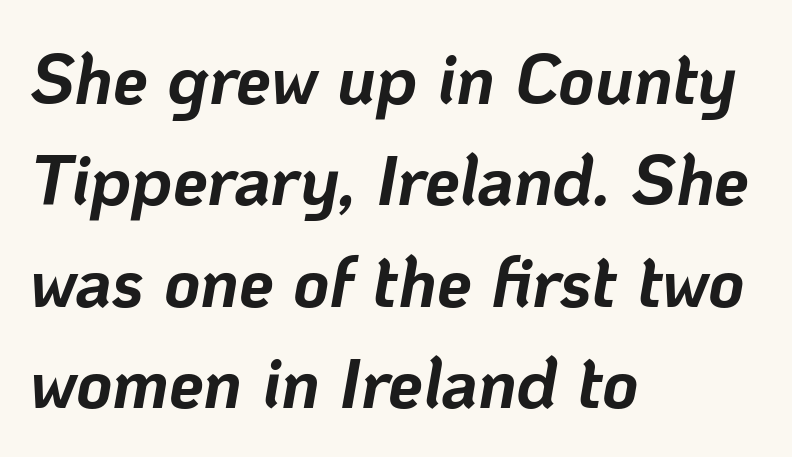
Q: Is the text bold? A: Yes.
Q: Is the text italic (slanted)? A: Yes, it leans right by about 10 degrees.
Q: Is the text underlined? A: No.
Q: How is the paragraph aligned? A: Left-aligned.
Q: Is the spacing between letters normal or unusually wide? A: Normal.
Q: Is the spacing between lines tight, normal or loose? A: Normal.
Q: Width (condensed, normal, or wide)? A: Normal.
Q: Stroke contrast? A: Low.
Q: x-height? A: Medium.
Q: Monospaced? A: No.
